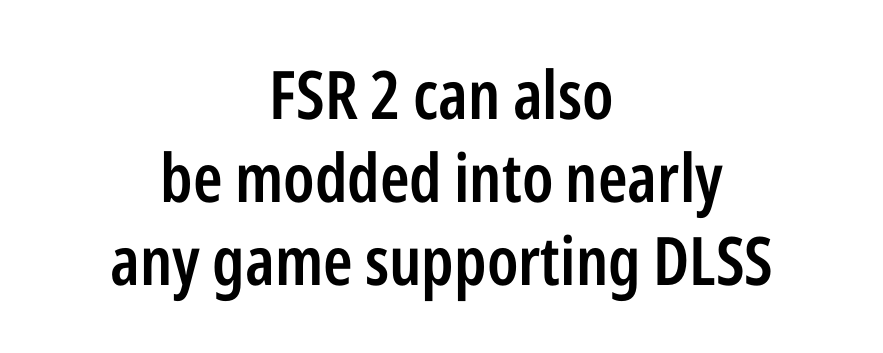
The passage is arranged like a title page — every line centered. Stroke thickness is moderately raised; the sample reads as semibold. The rendering uses natural spacing where letterforms have individual widths. This rendering employs a face without finishing strokes, i.e., a sans-serif. The type is set solid horizontally, with unmodified tracking.
